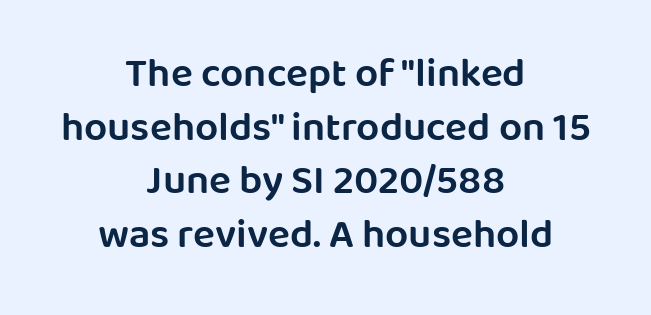
The image shows 41 px semibold sans-serif type, upright; set centered, normal line spacing (1.31x), normal letter spacing, not underlined; low stroke contrast and a large x-height.
